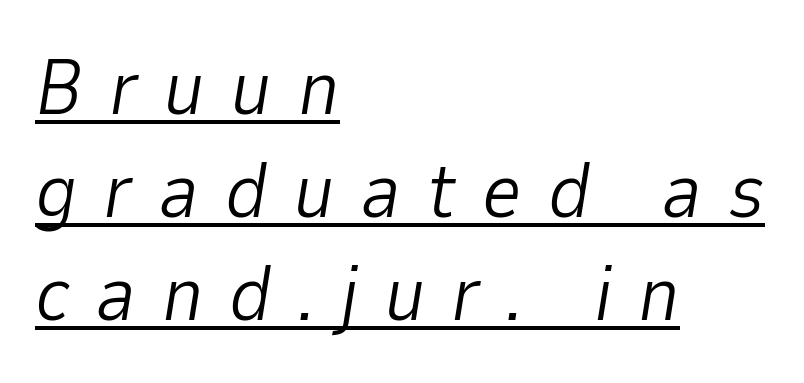
Q: Is the text bold? A: No.
Q: Is the text italic (slanted)? A: Yes, it leans right by about 9 degrees.
Q: Is the text underlined? A: Yes.
Q: How is the paragraph aligned? A: Left-aligned.
Q: Is the spacing between letters normal or unusually wide? A: Unusually wide.
Q: Is the spacing between lines tight, normal or loose? A: Normal.
Q: Width (condensed, normal, or wide)? A: Normal.
Q: Stroke contrast? A: Low.
Q: x-height? A: Medium.
Q: Monospaced? A: No.
